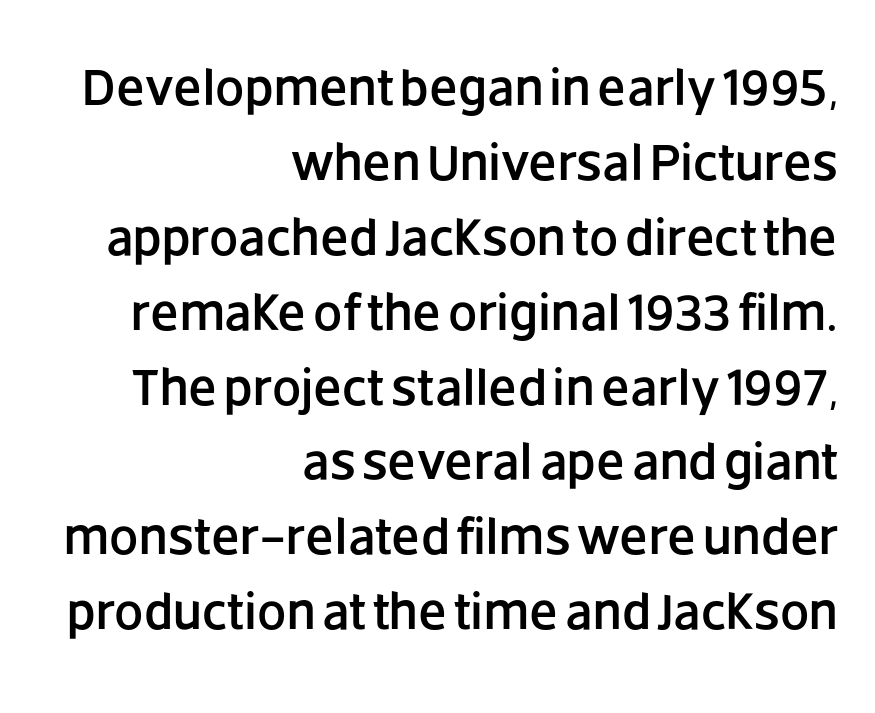
Q: Is the text italic (slanted)? A: No, it is upright.
Q: Is the typeface a serif or a sans-serif typeface? A: Sans-serif.
Q: Is the text underlined? A: No.
Q: How is the paragraph aligned? A: Right-aligned.
Q: Is the spacing between letters normal or unusually wide? A: Normal.
Q: Is the spacing between lines tight, normal or loose? A: Normal.
Q: Width (condensed, normal, or wide)? A: Normal.
Q: Stroke contrast? A: Low.
Q: x-height? A: Large.
Q: Monospaced? A: No.
